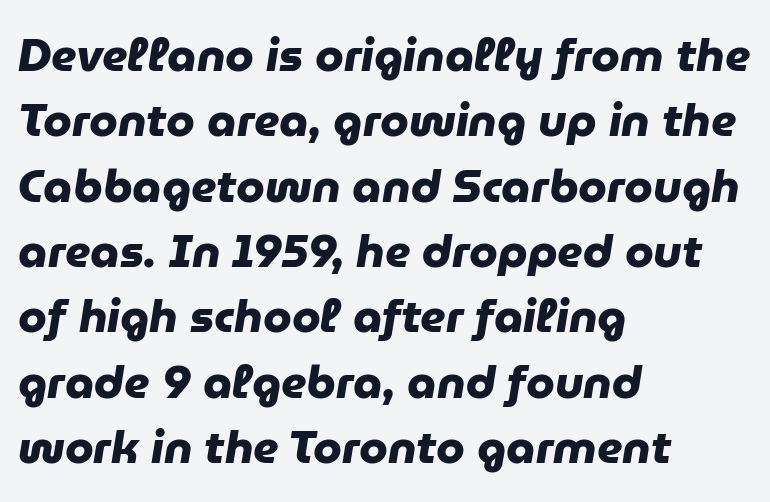
Q: Is the text bold? A: Yes.
Q: Is the typeface a serif or a sans-serif typeface? A: Sans-serif.
Q: Is the text underlined? A: No.
Q: How is the paragraph aligned? A: Left-aligned.
Q: Is the spacing between letters normal or unusually wide? A: Normal.
Q: Is the spacing between lines tight, normal or loose? A: Normal.
Q: Width (condensed, normal, or wide)? A: Normal.
Q: Stroke contrast? A: Low.
Q: x-height? A: Medium.
Q: Monospaced? A: No.
